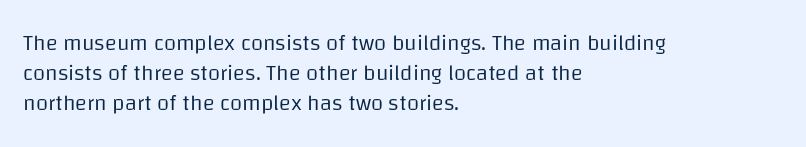
{"italic": "no", "bold": "no", "underline": "no", "align": "left", "line_spacing": "normal", "line_spacing_ratio": 1.36, "letter_spacing": "normal", "letter_spacing_em": 0.0, "glyph_px": 22}
